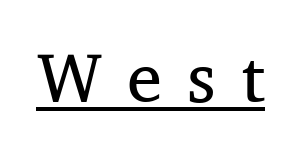
Q: Is the text bold? A: No.
Q: Is the text italic (slanted)? A: No, it is upright.
Q: Is the typeface a serif or a sans-serif typeface? A: Serif.
Q: Is the text underlined? A: Yes.
Q: Is the spacing between letters normal or unusually wide? A: Unusually wide.
Q: Width (condensed, normal, or wide)? A: Normal.
Q: Stroke contrast? A: Medium.
Q: x-height? A: Medium.
Q: Monospaced? A: No.
